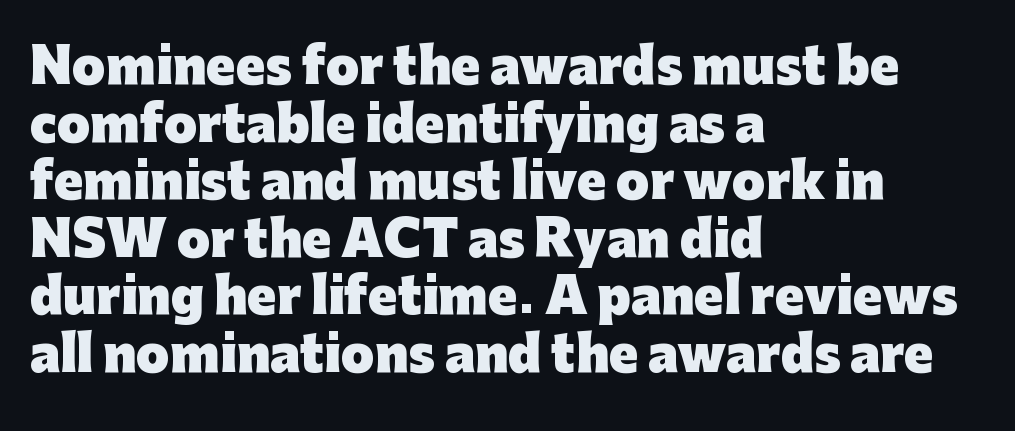
{"serif": "no", "italic": "no", "bold": "yes", "weight": "heavy", "width": "normal", "stroke_contrast": "low", "x_height": "medium", "monospaced": "no", "underline": "no", "align": "left", "line_spacing_ratio": 1.2, "letter_spacing": "normal", "letter_spacing_em": 0.0, "glyph_px": 48}
